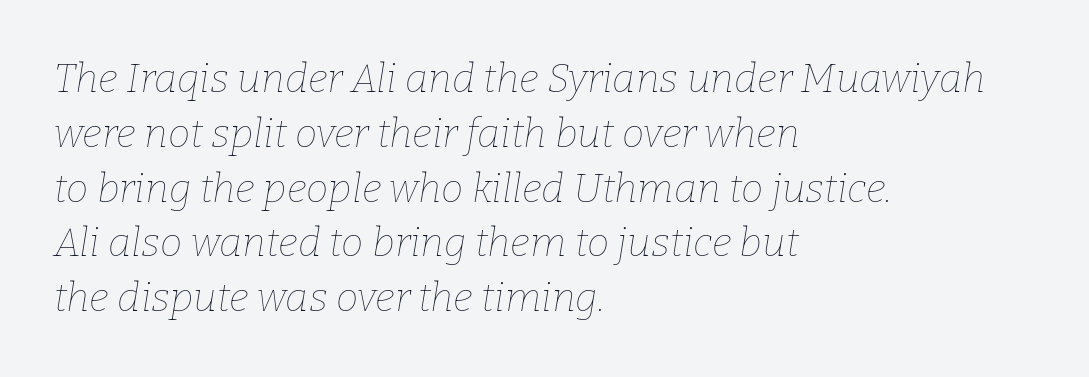
The image shows 40 px thin type, italic (leaning right); set left-aligned, normal line spacing (1.37x), normal letter spacing, not underlined; low stroke contrast and a medium x-height.
